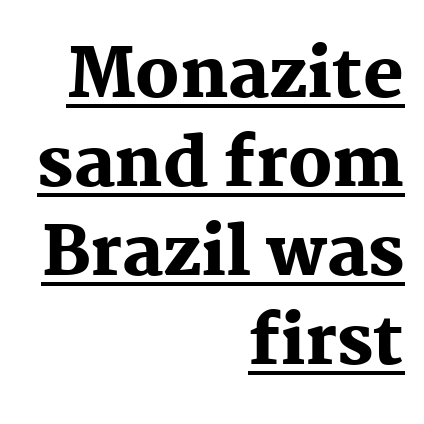
Note the varied advance widths — an 'i' is clearly narrower than an 'm'. Emphasis is given by a line drawn under the lettering. Default kerning and tracking; the words read as compact shapes. This block has exactly the height ordinary leading produces. The passage shown is typeset with a serif family.
